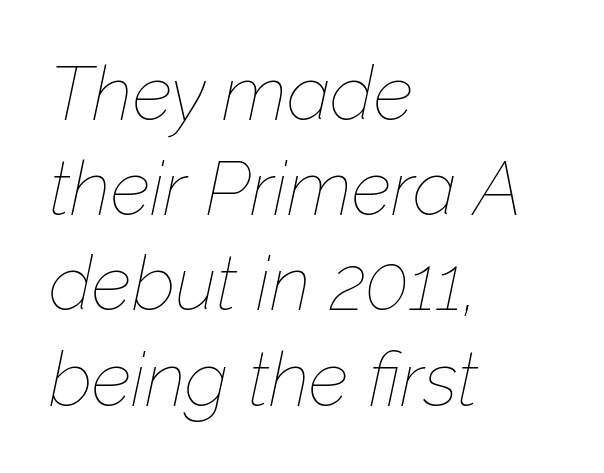
Q: Is the text bold? A: No.
Q: Is the text italic (slanted)? A: Yes, it leans right by about 12 degrees.
Q: Is the text underlined? A: No.
Q: How is the paragraph aligned? A: Left-aligned.
Q: Is the spacing between letters normal or unusually wide? A: Normal.
Q: Is the spacing between lines tight, normal or loose? A: Normal.
Q: Width (condensed, normal, or wide)? A: Normal.
Q: Stroke contrast? A: Low.
Q: x-height? A: Medium.
Q: Monospaced? A: No.
